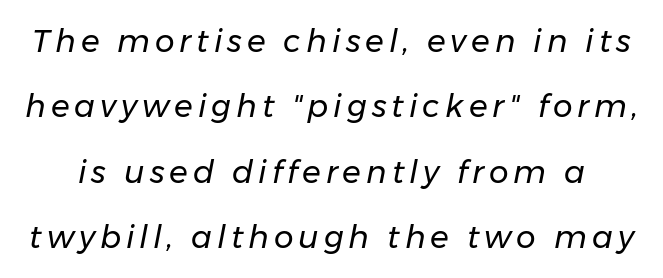
The specimen reads as italic at a glance. Do the characters align in a grid? No, the font is proportional. Stroke thickness stays within the range of a standard reading face or lighter. A typesetter would call this leading open, well beyond the default. Unmarked baselines from the first word to the last.
